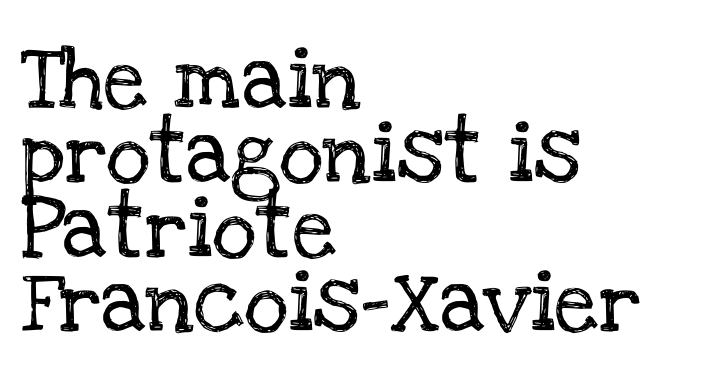
{"serif": "yes", "italic": "no", "width": "normal", "stroke_contrast": "low", "x_height": "large", "monospaced": "no", "underline": "no", "align": "left", "line_spacing_ratio": 1.2, "letter_spacing": "normal", "letter_spacing_em": 0.0, "glyph_px": 62}
